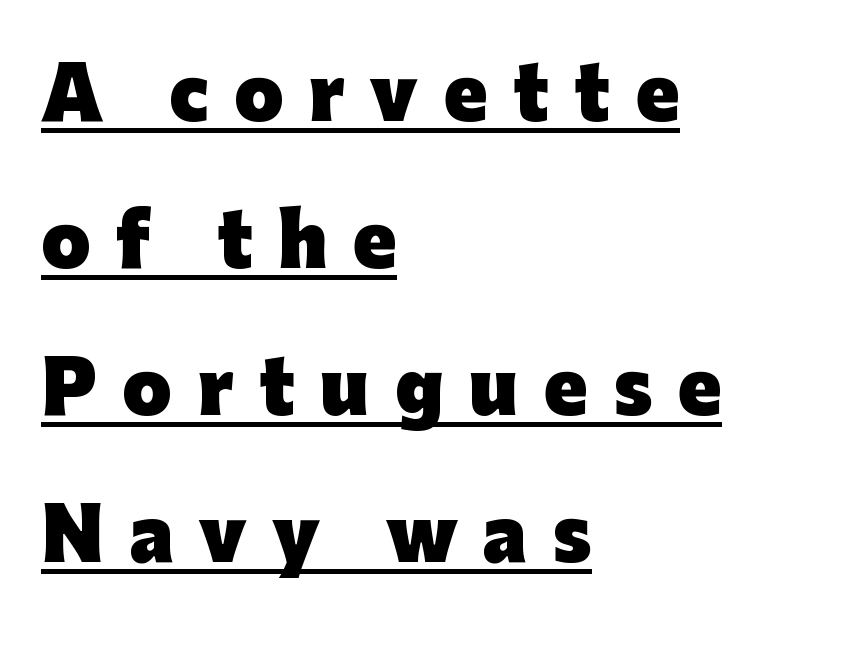
{"serif": "no", "italic": "no", "bold": "yes", "weight": "heavy", "width": "normal", "stroke_contrast": "low", "x_height": "medium", "monospaced": "no", "underline": "yes", "align": "left", "line_spacing": "loose", "line_spacing_ratio": 2.07, "letter_spacing": "wide", "letter_spacing_em": 0.36, "glyph_px": 71}
